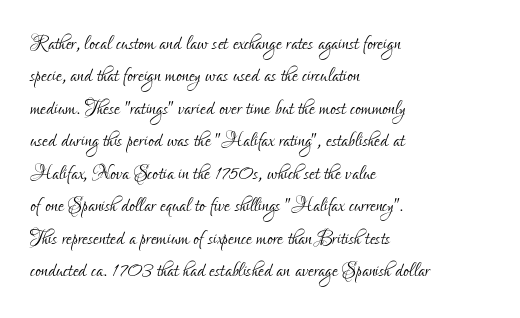
Line spacing here is normal. Nobody touched the tracking dial on this one. Quick note: underline off. The lines are quadded left.
